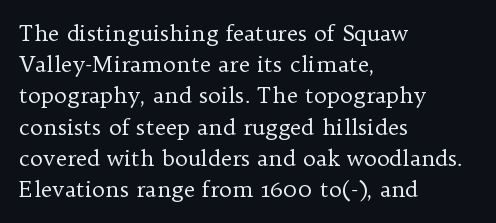
{"italic": "no", "bold": "no", "underline": "no", "align": "left", "line_spacing": "normal", "line_spacing_ratio": 1.42, "letter_spacing": "normal", "letter_spacing_em": 0.0, "glyph_px": 22}
